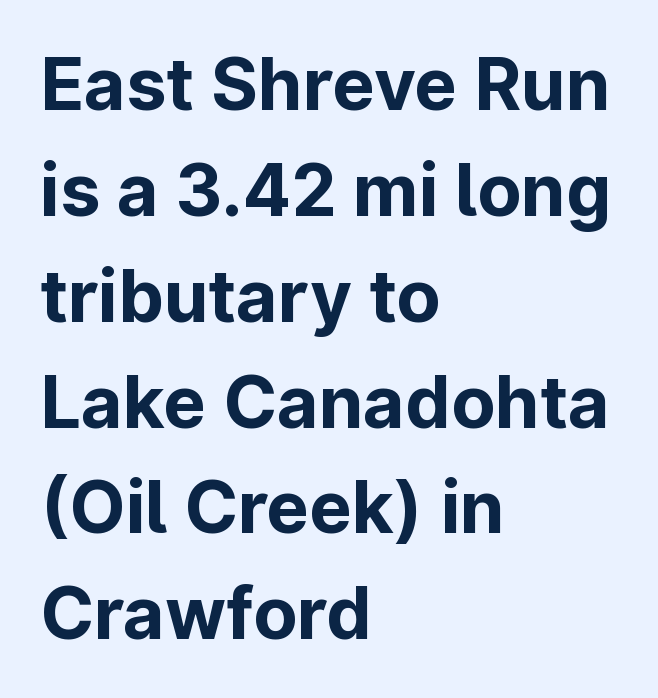
The image shows 72 px bold sans-serif type, upright; set left-aligned, normal line spacing (1.47x), normal letter spacing, not underlined; low stroke contrast and a medium x-height.
